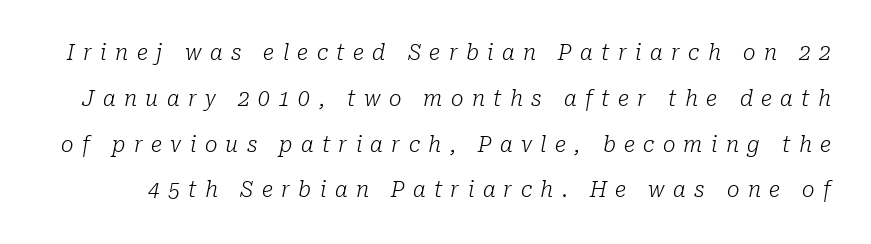
{"italic": "yes", "lean": "right", "slant_degrees": 10, "bold": "no", "underline": "no", "line_spacing": "loose", "line_spacing_ratio": 2.18, "letter_spacing": "wide", "letter_spacing_em": 0.4, "glyph_px": 21}
